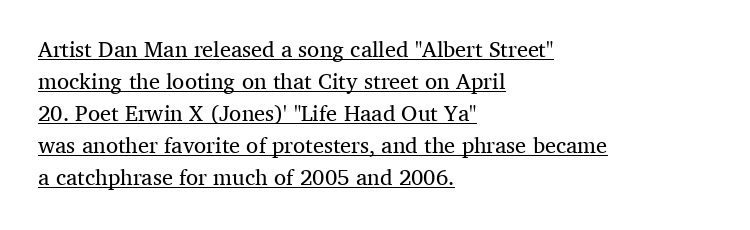
The lines sit at an ordinary, default distance from one another. The weight would be labelled regular, book, light, or lighter still. The typography opts for an upright posture over an oblique one. Tracking here is standard; glyphs follow each other at the usual distance. Casual observation: everything's shoved over to the left. Honestly, the underline is the first thing you notice here.
